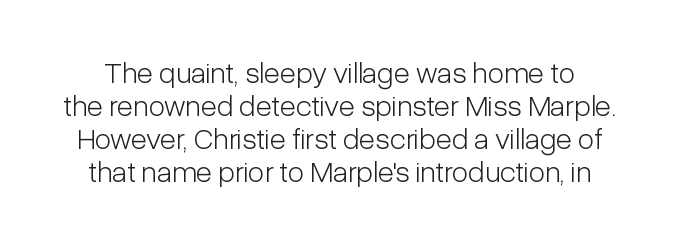
Summary of vertical rhythm: compact, with narrow interline spacing. Nothing heavy about these letters — not bold at all. These lines are rendered in a variable-pitch font. Glyph-to-glyph distance matches everyday printed text. The lettering stays uniformly vertical, giving the passage a roman look. Nobody drew a line under any word here.
